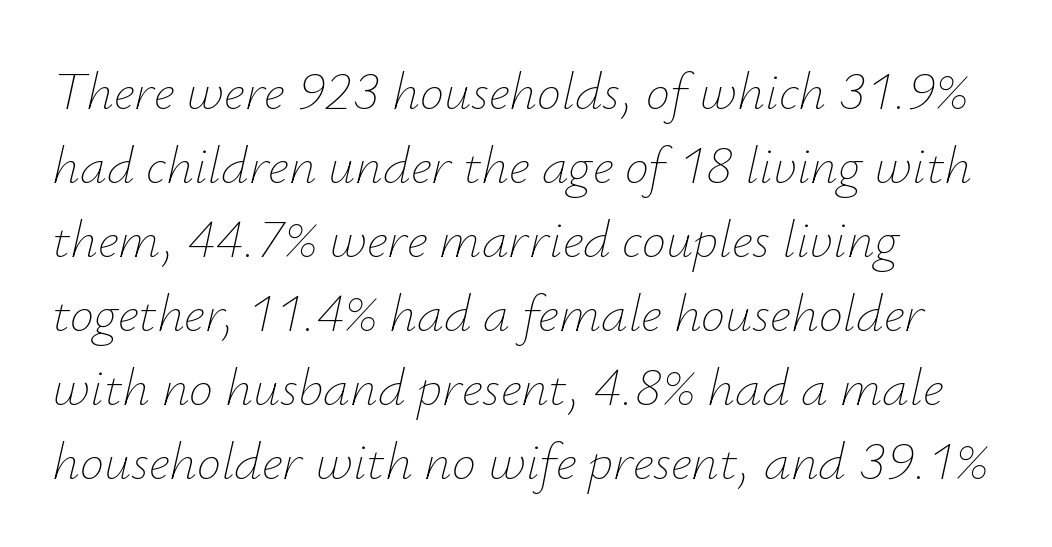
On a weight scale, this lands at 450 or below. Anything drawn beneath the words? Only blank space. Think of a printed novel: that variable character pitch is what you see here. This rendering uses left alignment, leaving the right contour irregular. This rendering leaves character spacing at its baseline value.
